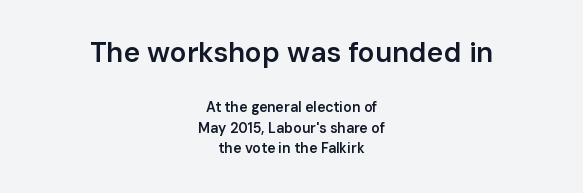
Q: Is the text bold? A: Semi-bold.
Q: Is the text italic (slanted)? A: No, it is upright.
Q: Is the typeface a serif or a sans-serif typeface? A: Sans-serif.
Q: Is the text underlined? A: No.
Q: How is the paragraph aligned? A: Centered.
Q: Is the spacing between letters normal or unusually wide? A: Normal.
Q: Is the spacing between lines tight, normal or loose? A: Normal.
Q: Which block of text is set in a larger size, the first (top) or the second (bottom)? A: The first (top) one.
Q: Width (condensed, normal, or wide)? A: Normal.
Q: Stroke contrast? A: Low.
Q: x-height? A: Medium.
Q: Monospaced? A: No.
